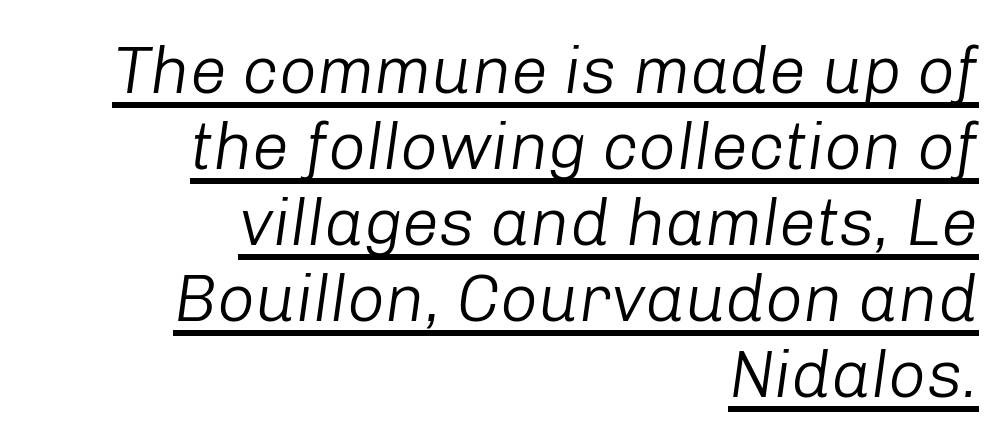
The strokes are not fattened; the text isn't bold. The setting favours the right margin, as signatures and pull-quotes sometimes do. This sample has the flowing, uneven cadence of proportional lettering. Interline gaps are noticeably narrow in this sample. Underline: present. The font's italic variant was chosen for this text.
